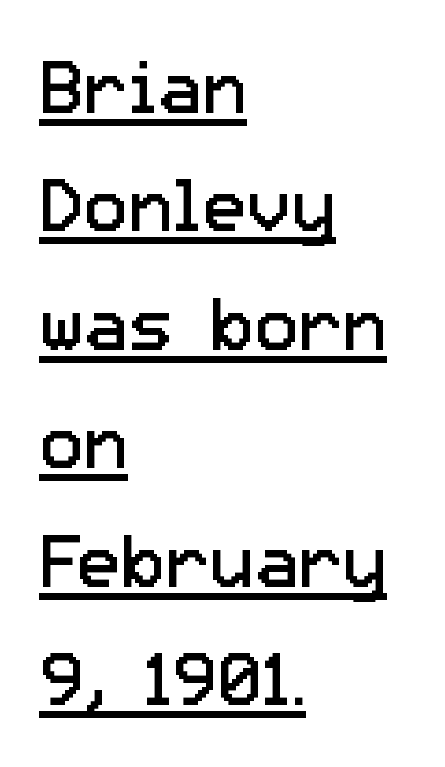
{"serif": "no", "italic": "no", "bold": "no", "weight": "regular", "width": "normal", "stroke_contrast": "low", "x_height": "medium", "monospaced": "no", "underline": "yes", "align": "left", "line_spacing": "normal", "line_spacing_ratio": 1.6, "letter_spacing": "normal", "letter_spacing_em": 0.0, "glyph_px": 74}
